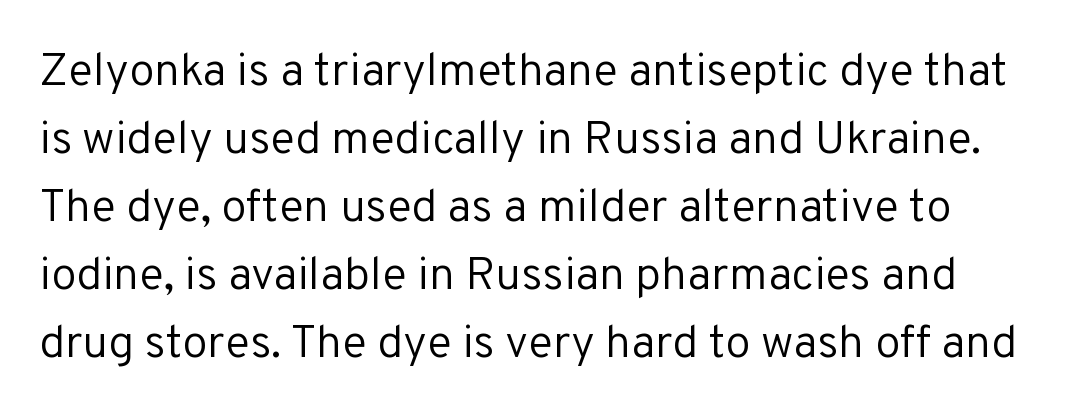
Q: Is the text bold? A: No.
Q: Is the text italic (slanted)? A: No, it is upright.
Q: Is the typeface a serif or a sans-serif typeface? A: Sans-serif.
Q: Is the text underlined? A: No.
Q: Is the spacing between letters normal or unusually wide? A: Normal.
Q: Is the spacing between lines tight, normal or loose? A: Normal.
Q: Width (condensed, normal, or wide)? A: Normal.
Q: Stroke contrast? A: Low.
Q: x-height? A: Medium.
Q: Monospaced? A: No.
